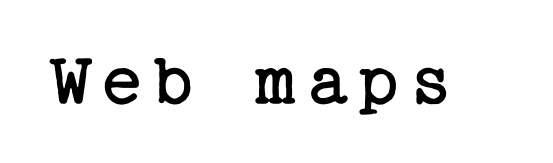
Q: Is the text bold? A: No.
Q: Is the text italic (slanted)? A: No, it is upright.
Q: Is the typeface a serif or a sans-serif typeface? A: Serif.
Q: Is the text underlined? A: No.
Q: Width (condensed, normal, or wide)? A: Normal.
Q: Stroke contrast? A: Low.
Q: x-height? A: Medium.
